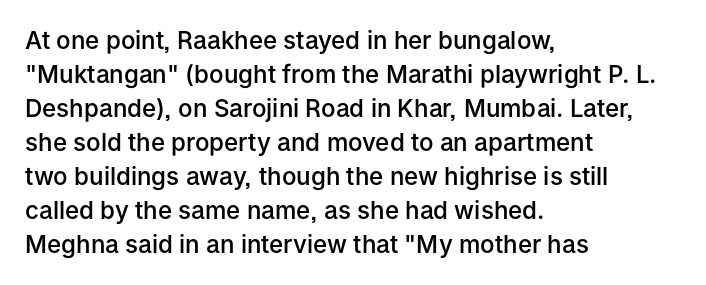
Bold? Not quite — semibold, heavier than regular but stopping short. Caption: standard tracking, unaltered. The setting favours the left margin, as ordinary paragraphs usually do. Leading matches the norm, producing a regular column. If you drew a line through each stem, it would be perfectly vertical. Bare-footed words on every line.
